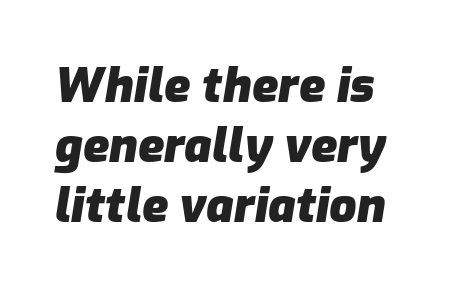
Check the space under the baseline: it is left empty. All the whitespace from short lines collects on the right. Rendered with sloped, italic letterforms. Students, observe: this is what conventionally led text looks like. Strokes here are thick enough to call this a true bold.
